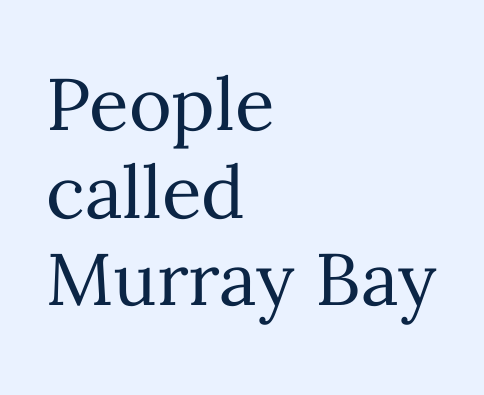
The rendering uses natural spacing where letterforms have individual widths. No word sits above an underline. Weight: in the light-to-regular range. This sample uses an upright cut, with every glyph sitting square on the baseline. The rendering keeps characters at their native spacing. Layout note: lines flush left.
